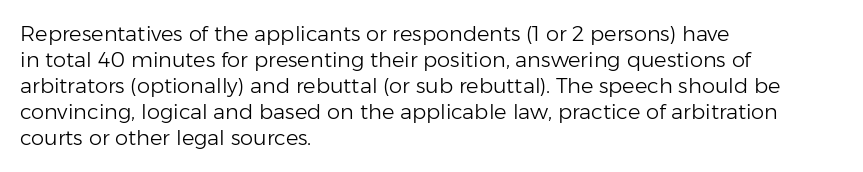
{"italic": "no", "bold": "no", "underline": "no", "align": "left", "line_spacing_ratio": 1.24, "letter_spacing": "normal", "letter_spacing_em": 0.0, "glyph_px": 21}
